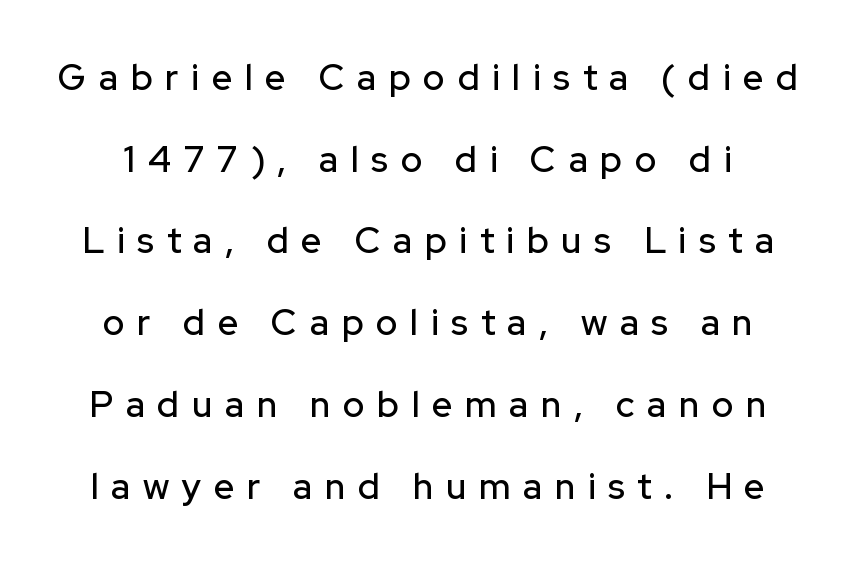
Just letters on the line, the space beneath them empty. Honestly, the letter spacing is so wide it's the main thing you notice. Examine the stroke ends and you'll find no serifs. The leading is generous, giving the passage an open texture. Looks like regular typesetting: each glyph gets only the width it needs.
